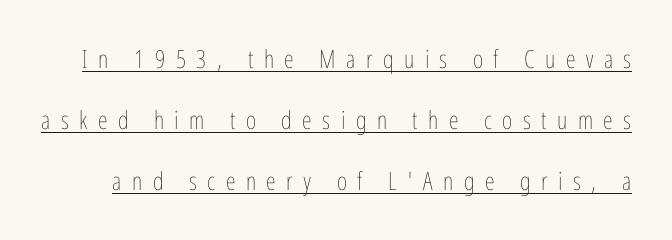
Weight class: somewhere from thin through regular. The gaps between neighbouring characters are conspicuously large. The typesetter has applied underlining to the passage shown. Does the lettering tilt? It doesn't — this is upright. Each new line begins a long way beneath the previous one.
